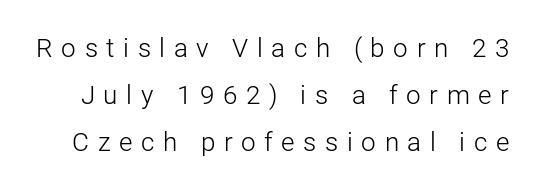
The type is letterspaced generously, with wide tracking. The specimen omits any rule beneath the text block's lines. These lines were composed using upright roman letters. A light-to-regular cut is what we see here.
